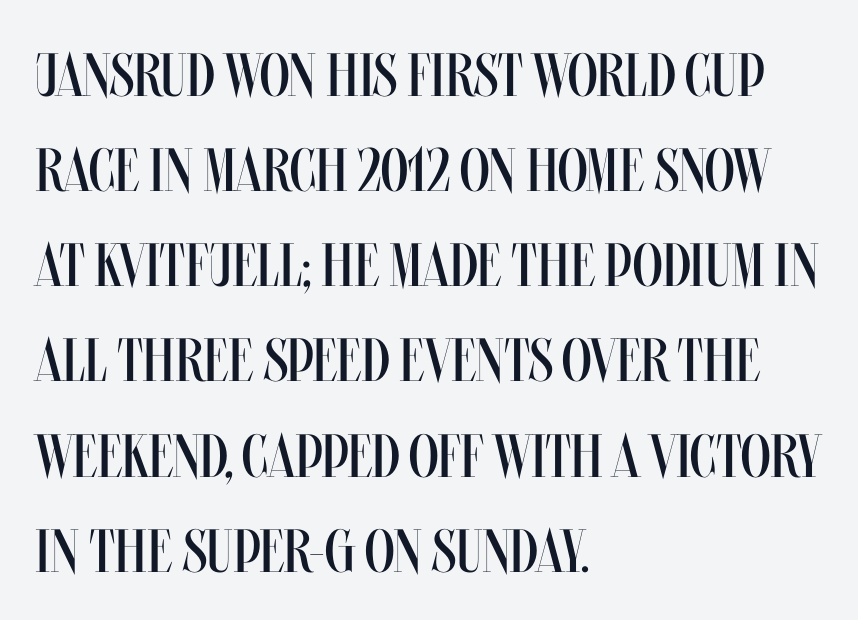
Q: Is the text bold? A: No.
Q: Is the text italic (slanted)? A: No, it is upright.
Q: Is the text underlined? A: No.
Q: How is the paragraph aligned? A: Left-aligned.
Q: Is the spacing between letters normal or unusually wide? A: Normal.
Q: Is the spacing between lines tight, normal or loose? A: Normal.
Q: Width (condensed, normal, or wide)? A: Condensed.
Q: Stroke contrast? A: Medium.
Q: x-height? A: Large.
Q: Monospaced? A: No.
